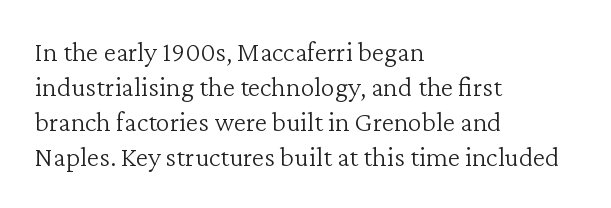
Q: Is the text bold? A: No.
Q: Is the text italic (slanted)? A: No, it is upright.
Q: Is the typeface a serif or a sans-serif typeface? A: Serif.
Q: Is the text underlined? A: No.
Q: How is the paragraph aligned? A: Left-aligned.
Q: Is the spacing between letters normal or unusually wide? A: Normal.
Q: Is the spacing between lines tight, normal or loose? A: Normal.
Q: Width (condensed, normal, or wide)? A: Normal.
Q: Stroke contrast? A: Low.
Q: x-height? A: Medium.
Q: Monospaced? A: No.
